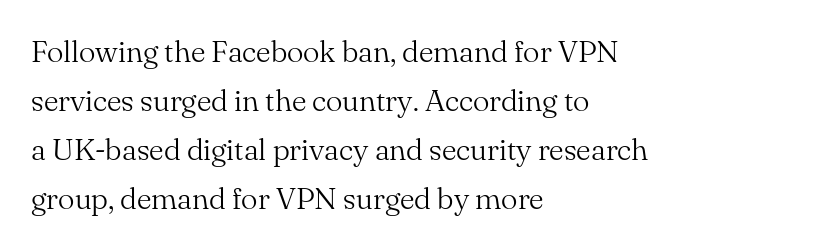
The image shows 31 px light serif type, upright; set left-aligned, normal line spacing (1.58x), normal letter spacing, not underlined; medium stroke contrast and a small x-height.
